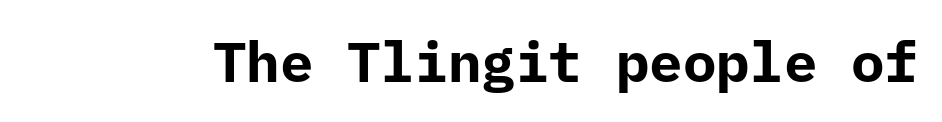
The image shows 56 px bold sans-serif type, upright, monospaced; set normal letter spacing, not underlined; low stroke contrast and a medium x-height.
